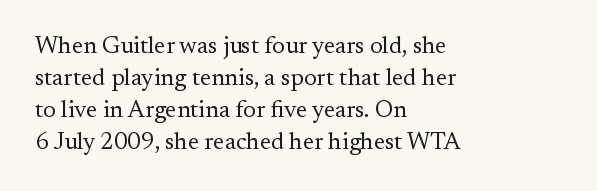
The image shows 24 px text type, upright; set left-aligned, normal line spacing (1.33x), normal letter spacing, not underlined.
